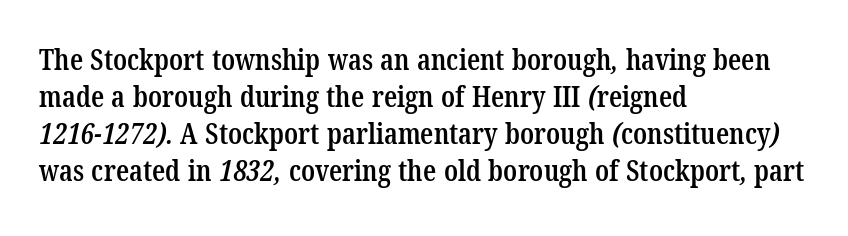
The image shows 29 px semibold, condensed serif type; set left-aligned, normal line spacing (1.28x), normal letter spacing, not underlined; low stroke contrast and a medium x-height.
